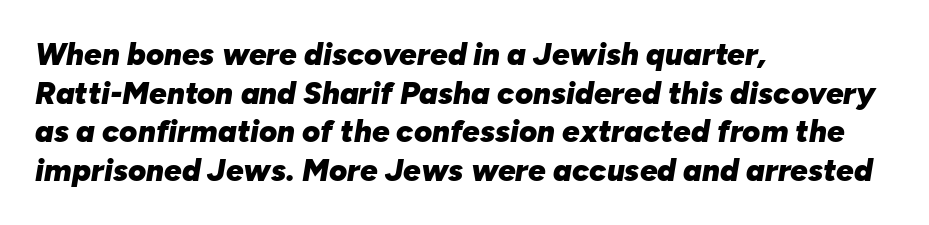
This rendering uses left alignment, leaving the right contour irregular. Letters rest on an invisible, unmarked baseline. How would I describe the line gaps? Plain and ordinary. A dark, heavy texture on the line: the type is bold. Characters are canted at an angle relative to the baseline's perpendicular.
